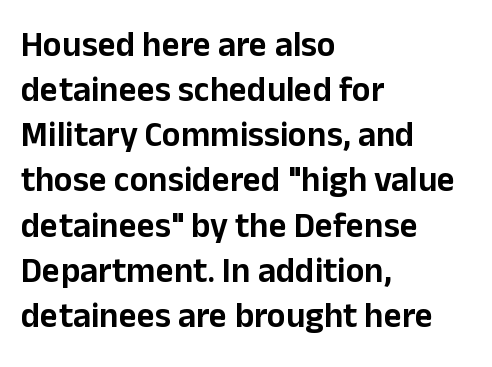
Every character sits straight up, as roman type does. The text block is weighted toward the left margin, trailing off unevenly rightward. The typeface chosen for these lines omits serifs. Underlining? Definitely not there.
